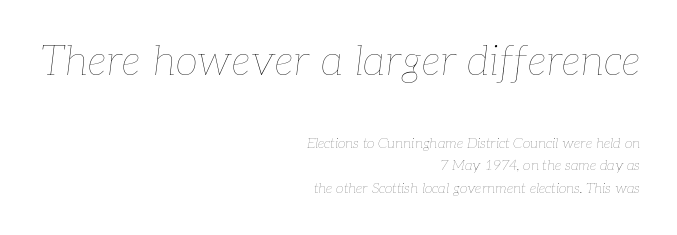
The image shows 41 px thin type, italic (leaning right); set right-aligned, normal line spacing (1.59x), normal letter spacing, not underlined; the first (top) block is 2.93x larger; low stroke contrast and a medium x-height.
